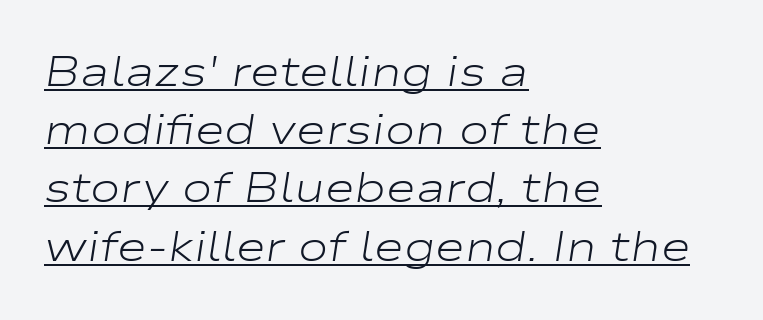
The image shows 41 px light, wide type, italic (leaning right); set left-aligned, normal line spacing (1.42x), normal letter spacing, underlined; low stroke contrast and a medium x-height.
